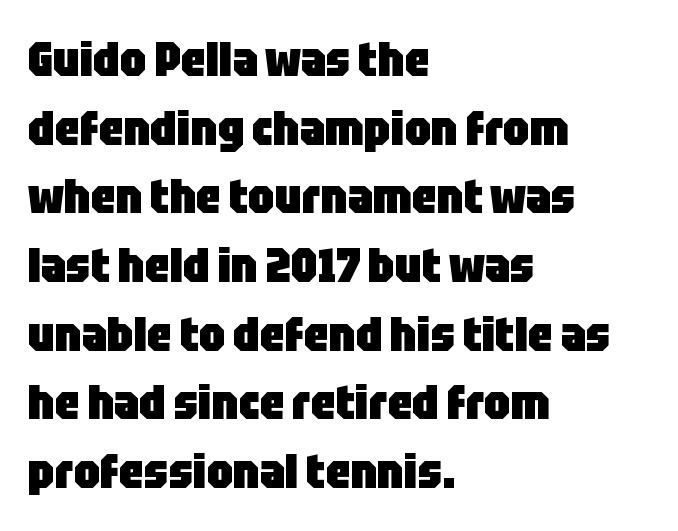
Q: Is the text bold? A: Yes.
Q: Is the text italic (slanted)? A: No, it is upright.
Q: Is the typeface a serif or a sans-serif typeface? A: Sans-serif.
Q: Is the text underlined? A: No.
Q: How is the paragraph aligned? A: Left-aligned.
Q: Is the spacing between letters normal or unusually wide? A: Normal.
Q: Is the spacing between lines tight, normal or loose? A: Normal.
Q: Width (condensed, normal, or wide)? A: Condensed.
Q: Stroke contrast? A: Low.
Q: x-height? A: Large.
Q: Monospaced? A: No.
